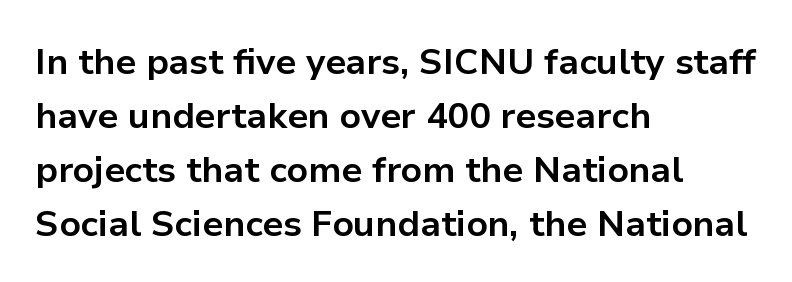
{"serif": "no", "italic": "no", "bold": "yes", "weight": "bold", "width": "normal", "stroke_contrast": "low", "x_height": "medium", "monospaced": "no", "underline": "no", "align": "left", "line_spacing": "normal", "line_spacing_ratio": 1.5, "letter_spacing": "normal", "letter_spacing_em": 0.0, "glyph_px": 36}
